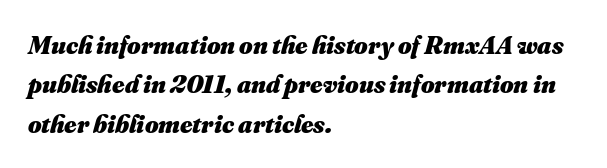
Is the type bold? Yes — the strokes are clearly thick and heavy. Line beginnings align vertically; line endings do not. The specimen omits any rule beneath the text block's lines. The horizontal fit of the characters is conventional and even. These lines sit exactly where default settings would place them.
